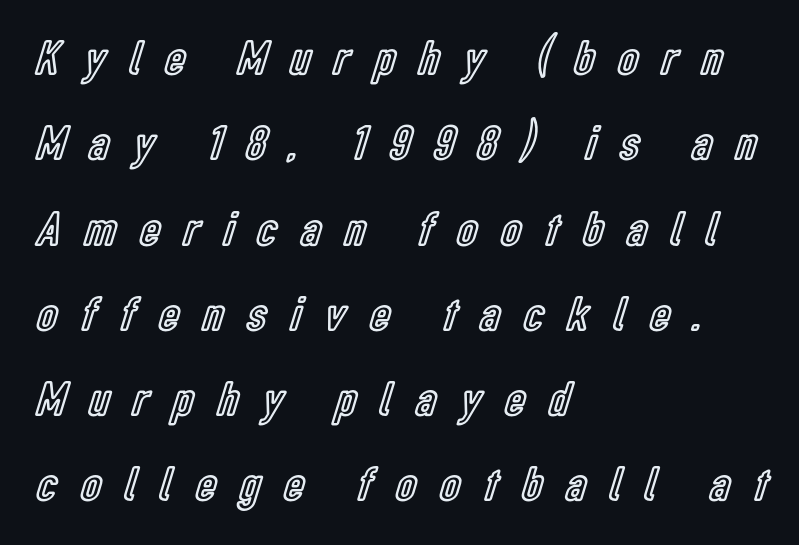
Where is the straight margin? On the left. There is plenty of visible air inserted between adjacent glyphs. These lines are rendered in a variable-pitch font. Underline: absent.
